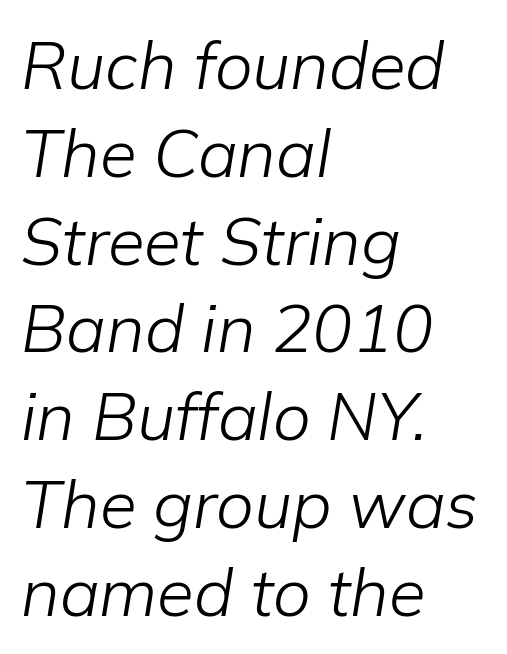
Notice how the passage keeps a crisp vertical edge on the left only. This sample uses plain, unmodified letter spacing. A typesetter would mark this as italic. Successive baselines arrive at the customary interval.
